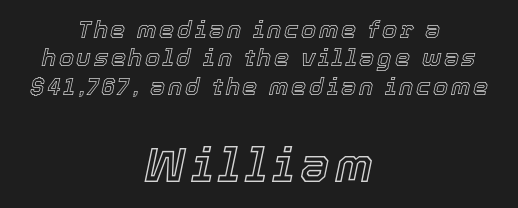
{"italic": "yes", "lean": "right", "slant_degrees": 12, "width": "normal", "x_height": "medium", "monospaced": "no", "underline": "no", "align": "center", "line_spacing_ratio": 1.18, "larger_block": "second", "size_ratio": 1.96, "glyph_px": 47}
